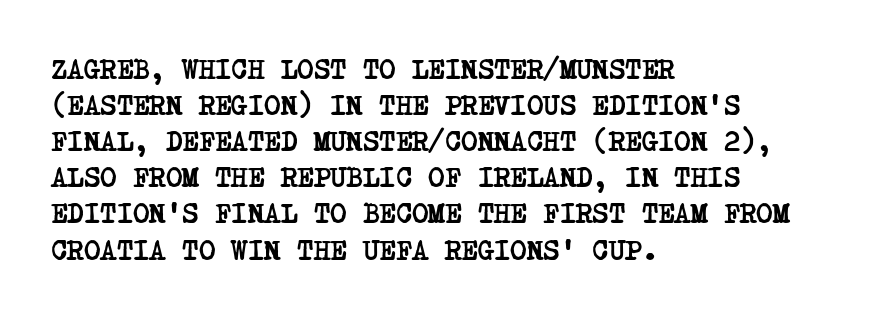
The image shows 28 px semibold, condensed serif type; set left-aligned, normal line spacing (1.29x), normal letter spacing, not underlined; low stroke contrast and a large x-height.
